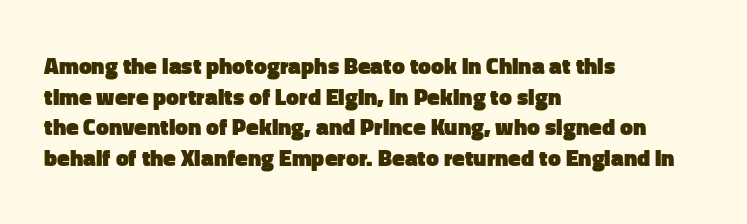
Q: Is the text bold? A: Yes.
Q: Is the text italic (slanted)? A: No, it is upright.
Q: Is the text underlined? A: No.
Q: How is the paragraph aligned? A: Left-aligned.
Q: Is the spacing between letters normal or unusually wide? A: Normal.
Q: Is the spacing between lines tight, normal or loose? A: Normal.
